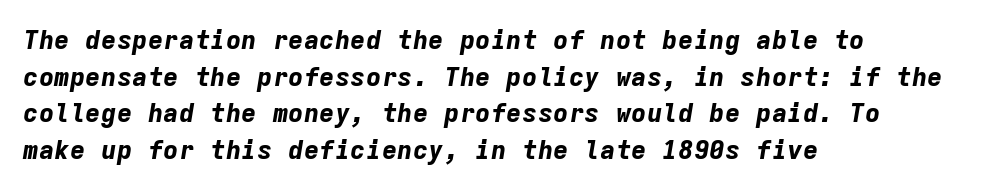
{"italic": "yes", "lean": "right", "slant_degrees": 9, "bold": "yes", "underline": "no", "align": "left", "line_spacing": "normal", "line_spacing_ratio": 1.41, "letter_spacing": "normal", "letter_spacing_em": 0.0, "glyph_px": 26}
